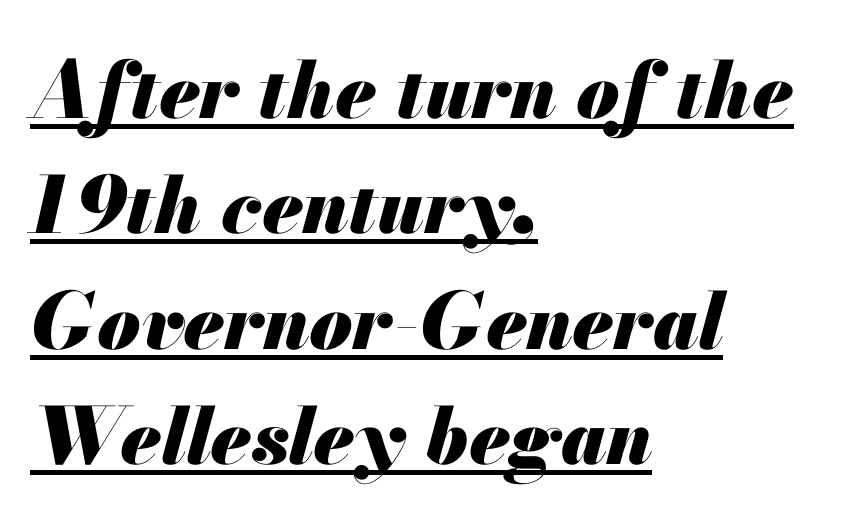
The image shows 78 px heavy type, italic (leaning right); set left-aligned, normal line spacing (1.48x), normal letter spacing, underlined; medium stroke contrast and a small x-height.
